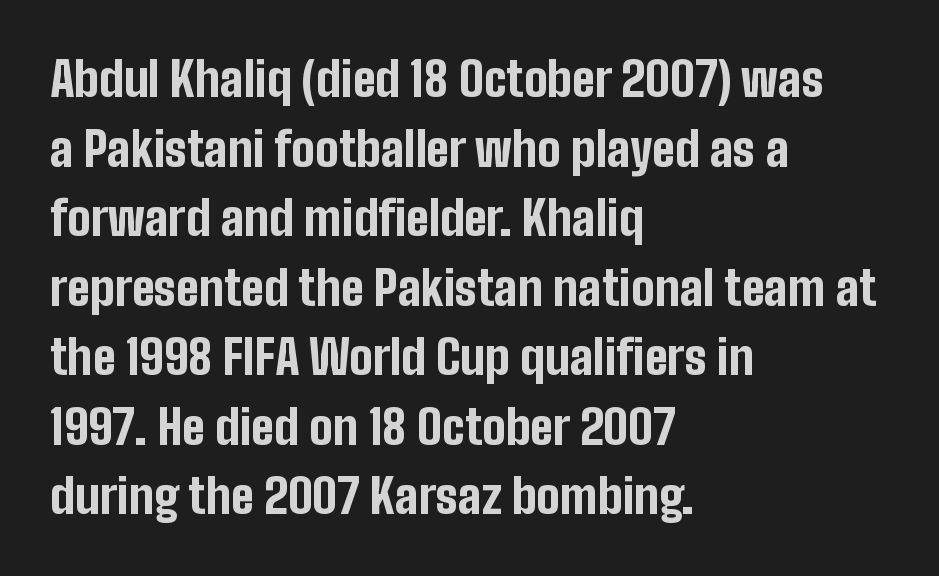
The image shows 47 px bold, condensed sans-serif type, upright; set left-aligned, normal line spacing (1.48x), normal letter spacing, not underlined; low stroke contrast and a medium x-height.
